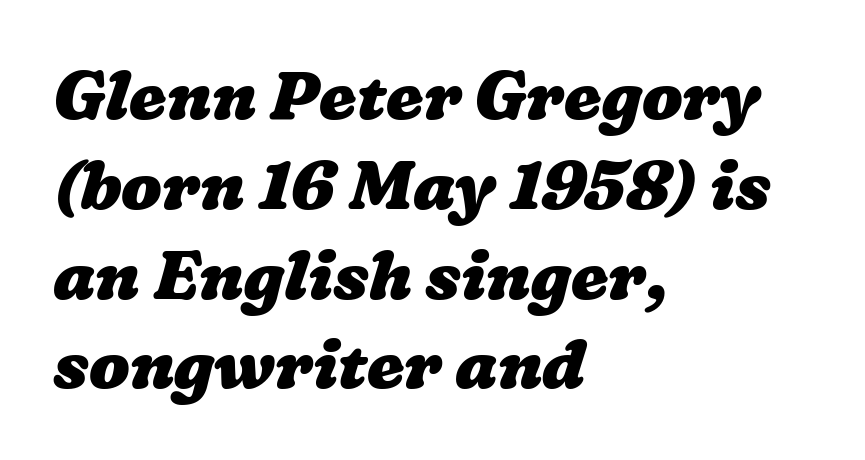
{"bold": "yes", "weight": "heavy", "width": "wide", "stroke_contrast": "low", "x_height": "medium", "monospaced": "no", "underline": "no", "align": "left", "line_spacing": "normal", "line_spacing_ratio": 1.34, "letter_spacing": "normal", "letter_spacing_em": 0.0, "glyph_px": 67}
